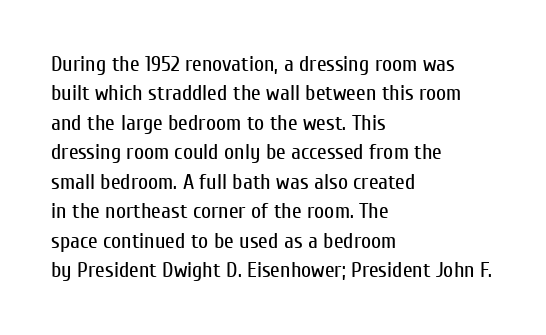
{"italic": "no", "bold": "no", "underline": "no", "align": "left", "line_spacing": "normal", "line_spacing_ratio": 1.34, "letter_spacing": "normal", "letter_spacing_em": 0.0, "glyph_px": 22}
